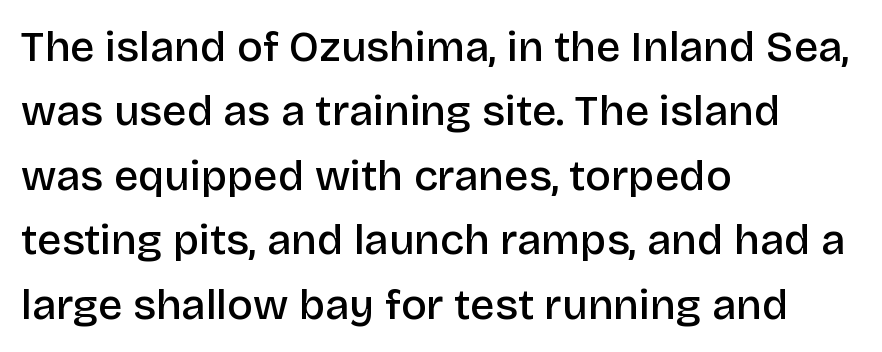
{"serif": "no", "italic": "no", "bold": "semi", "weight": "semibold", "width": "normal", "stroke_contrast": "low", "x_height": "large", "monospaced": "no", "underline": "no", "align": "left", "line_spacing": "normal", "line_spacing_ratio": 1.5, "letter_spacing": "normal", "letter_spacing_em": 0.0, "glyph_px": 43}
